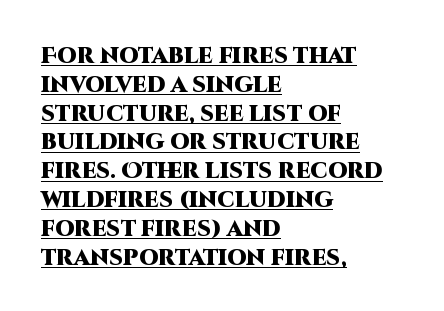
The image shows 22 px bold type, upright; set left-aligned, normal line spacing (1.31x), normal letter spacing, underlined.
